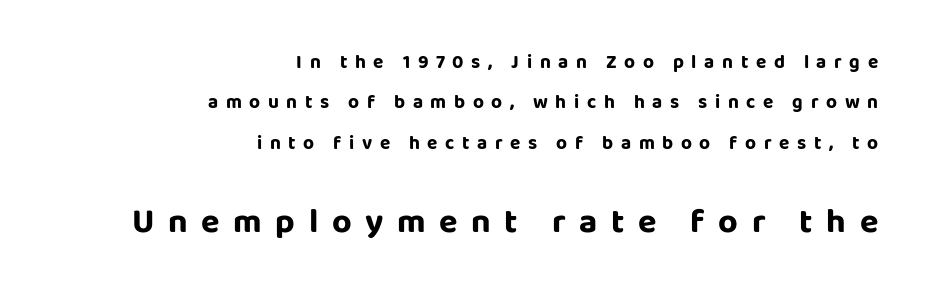
The image shows 34 px bold sans-serif type, upright; set right-aligned, loose line spacing (2.12x), unusually wide letter spacing (+0.4 em), not underlined; the second (bottom) block is 1.79x larger; low stroke contrast and a large x-height.
